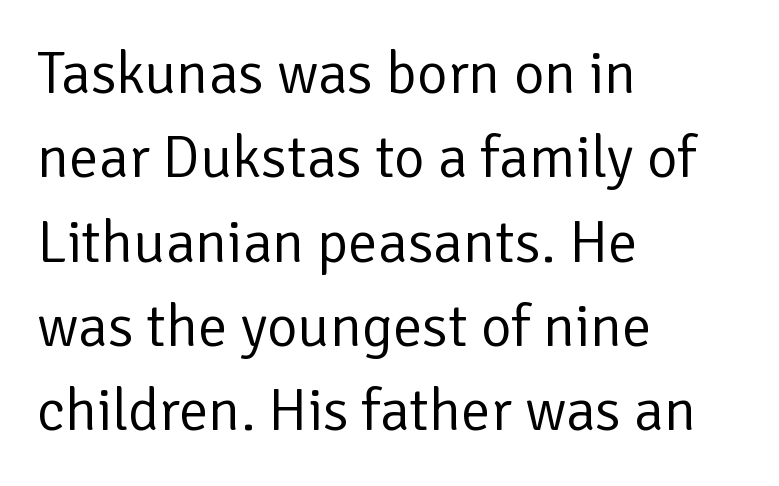
The image shows 59 px regular-weight sans-serif type, upright; set left-aligned, normal line spacing (1.43x), normal letter spacing, not underlined; low stroke contrast and a medium x-height.
